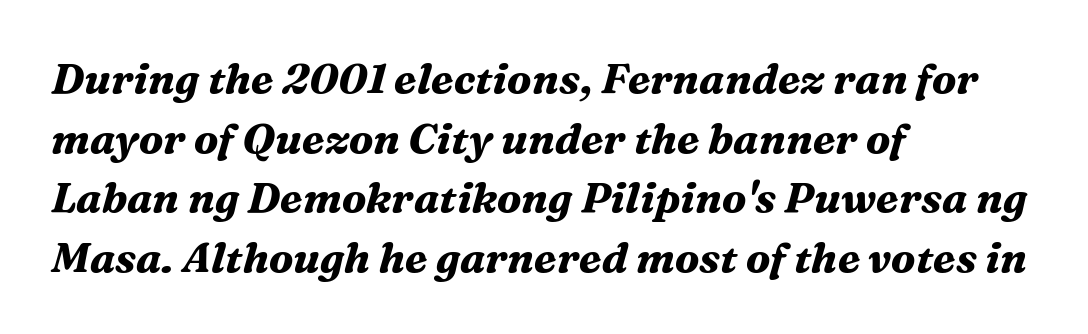
The image shows 42 px bold serif type, italic (leaning right); set left-aligned, normal line spacing (1.42x), normal letter spacing, not underlined; medium stroke contrast and a medium x-height.
